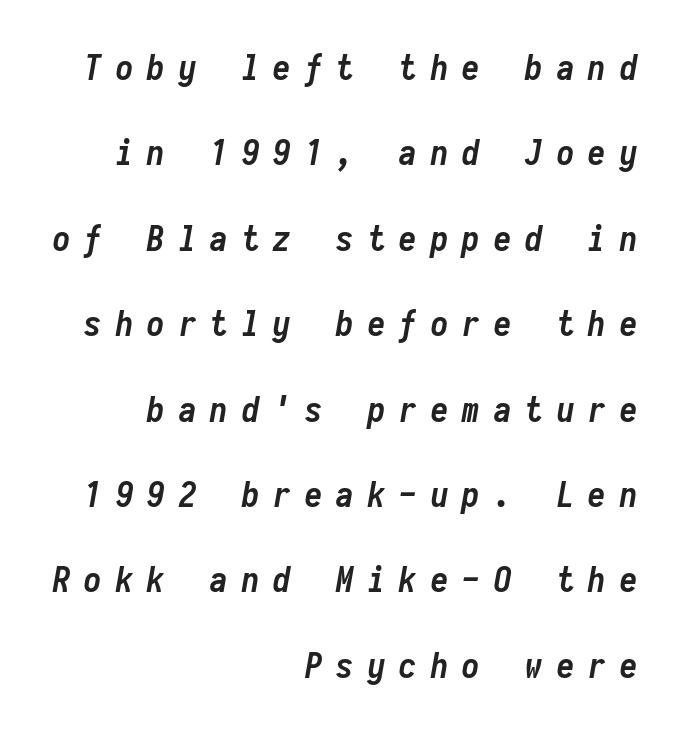
Q: Is the text bold? A: Yes.
Q: Is the text italic (slanted)? A: Yes, it leans right by about 10 degrees.
Q: Is the text underlined? A: No.
Q: How is the paragraph aligned? A: Right-aligned.
Q: Is the spacing between letters normal or unusually wide? A: Unusually wide.
Q: Is the spacing between lines tight, normal or loose? A: Loose.
Q: Width (condensed, normal, or wide)? A: Condensed.
Q: Stroke contrast? A: Low.
Q: x-height? A: Medium.
Q: Monospaced? A: Yes.
